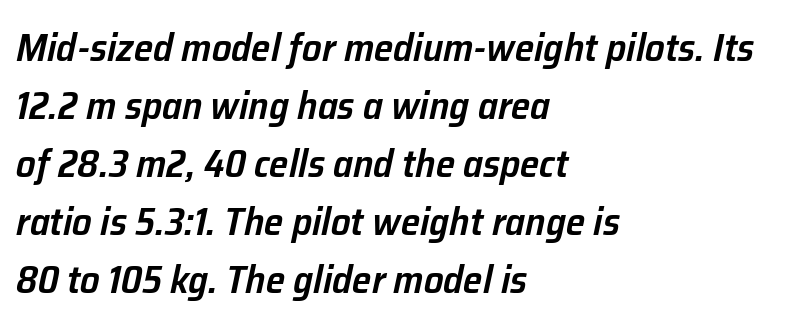
{"italic": "yes", "lean": "right", "slant_degrees": 12, "bold": "semi", "weight": "semibold", "width": "normal", "stroke_contrast": "low", "x_height": "medium", "monospaced": "no", "underline": "no", "align": "left", "line_spacing": "normal", "line_spacing_ratio": 1.49, "letter_spacing": "normal", "letter_spacing_em": 0.0, "glyph_px": 39}
